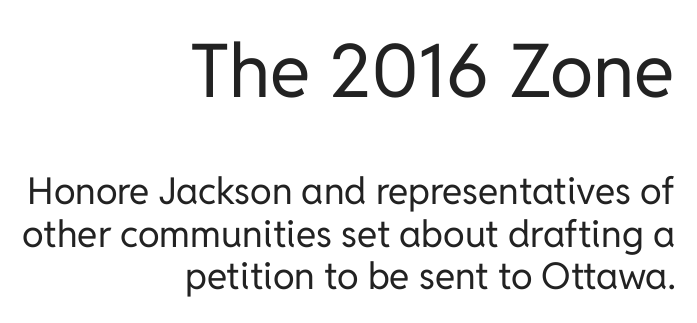
Q: Is the text bold? A: No.
Q: Is the text italic (slanted)? A: No, it is upright.
Q: Is the typeface a serif or a sans-serif typeface? A: Sans-serif.
Q: Is the text underlined? A: No.
Q: How is the paragraph aligned? A: Right-aligned.
Q: Is the spacing between letters normal or unusually wide? A: Normal.
Q: Is the spacing between lines tight, normal or loose? A: Tight.
Q: Which block of text is set in a larger size, the first (top) or the second (bottom)? A: The first (top) one.
Q: Width (condensed, normal, or wide)? A: Normal.
Q: Stroke contrast? A: Low.
Q: x-height? A: Medium.
Q: Monospaced? A: No.
